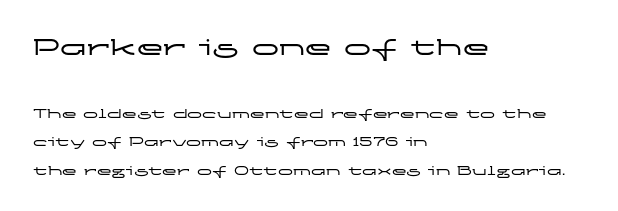
If you squint, the top block still reads clearly — it's the larger of the two. No word sits above an underline. Which margin do the lines hug? The left one — the right edge is uneven. Does the lettering tilt? It doesn't — this is upright. The leading is generous, giving the passage an open texture. The rendering keeps characters at their native spacing.
